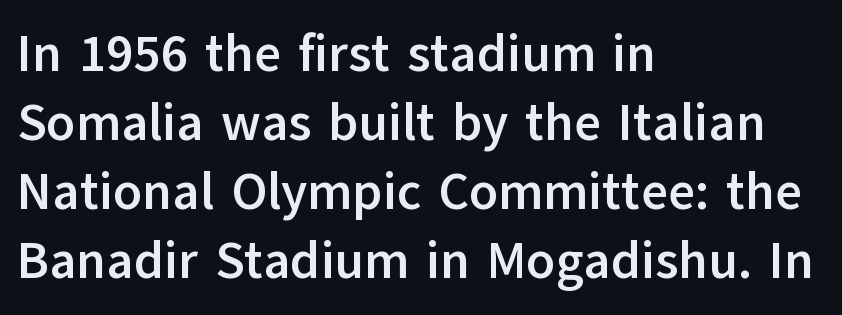
The image shows 52 px semibold sans-serif type, upright; set left-aligned, normal line spacing (1.33x), normal letter spacing, not underlined; low stroke contrast and a medium x-height.
